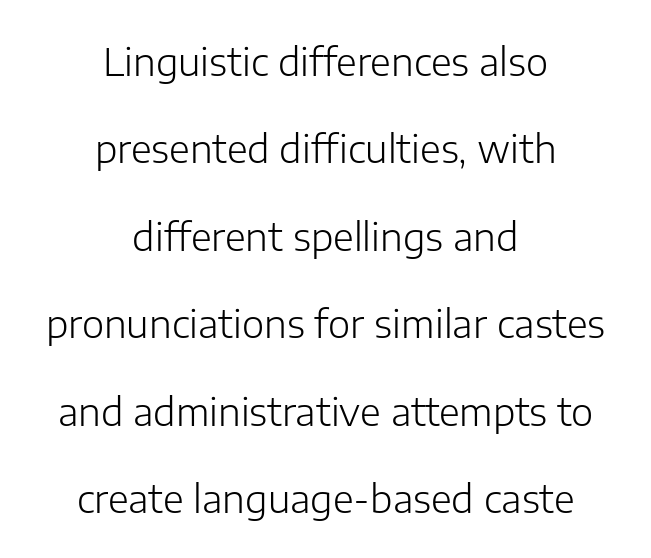
Students, observe: this is what heavily led, spacious text looks like. The lines are quadded center. Note the varied advance widths — an 'i' is clearly narrower than an 'm'. Does extra space separate the letters? No, they use regular spacing.
